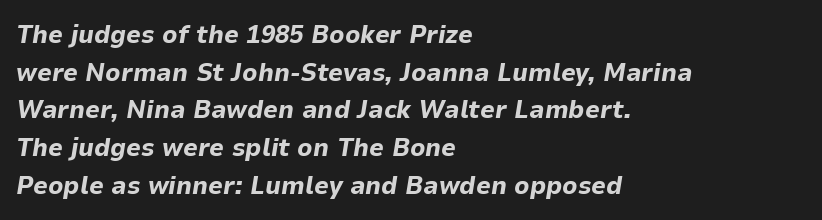
Q: Is the text bold? A: Yes.
Q: Is the text italic (slanted)? A: Yes, it leans right by about 9 degrees.
Q: Is the text underlined? A: No.
Q: How is the paragraph aligned? A: Left-aligned.
Q: Is the spacing between letters normal or unusually wide? A: Normal.
Q: Is the spacing between lines tight, normal or loose? A: Normal.
